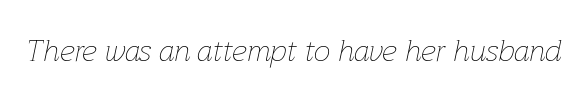
Q: Is the text bold? A: No.
Q: Is the text italic (slanted)? A: Yes, it leans right by about 12 degrees.
Q: Is the text underlined? A: No.
Q: Is the spacing between letters normal or unusually wide? A: Normal.
Q: Width (condensed, normal, or wide)? A: Normal.
Q: Stroke contrast? A: Low.
Q: x-height? A: Medium.
Q: Monospaced? A: No.
